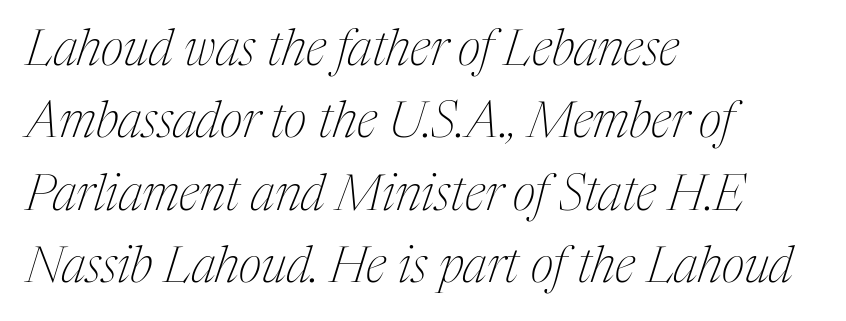
Q: Is the text bold? A: No.
Q: Is the text italic (slanted)? A: Yes, it leans right by about 17 degrees.
Q: Is the typeface a serif or a sans-serif typeface? A: Serif.
Q: Is the text underlined? A: No.
Q: How is the paragraph aligned? A: Left-aligned.
Q: Is the spacing between letters normal or unusually wide? A: Normal.
Q: Is the spacing between lines tight, normal or loose? A: Normal.
Q: Width (condensed, normal, or wide)? A: Condensed.
Q: Stroke contrast? A: Medium.
Q: x-height? A: Medium.
Q: Monospaced? A: No.
